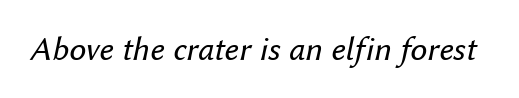
The space beneath each line is pristine and unruled. This sample uses plain, unmodified letter spacing. Compared with ordinary roman type, these characters are visibly tilted. The passage shown is not bold in any degree.
